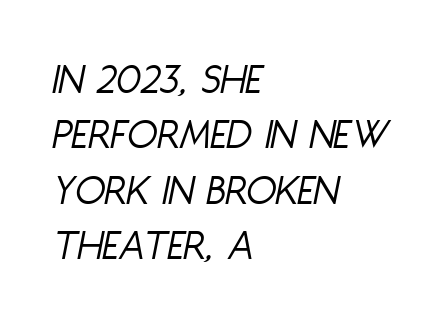
{"italic": "yes", "lean": "right", "slant_degrees": 11, "bold": "no", "weight": "light", "width": "condensed", "stroke_contrast": "low", "x_height": "large", "monospaced": "no", "underline": "no", "align": "left", "line_spacing": "normal", "line_spacing_ratio": 1.26, "letter_spacing": "normal", "letter_spacing_em": 0.0, "glyph_px": 44}
